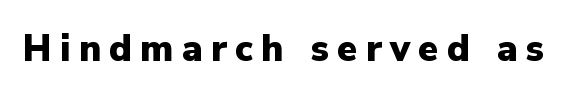
{"serif": "no", "italic": "no", "bold": "yes", "weight": "heavy", "width": "normal", "stroke_contrast": "low", "x_height": "medium", "monospaced": "no", "underline": "no", "letter_spacing": "wide", "letter_spacing_em": 0.22, "glyph_px": 37}
